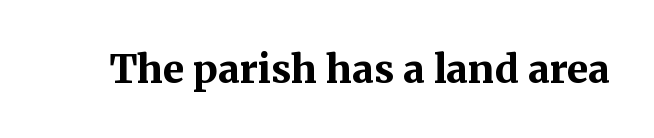
{"serif": "yes", "italic": "no", "bold": "yes", "weight": "bold", "width": "normal", "stroke_contrast": "medium", "x_height": "medium", "monospaced": "no", "underline": "no", "letter_spacing": "normal", "letter_spacing_em": 0.0, "glyph_px": 39}
